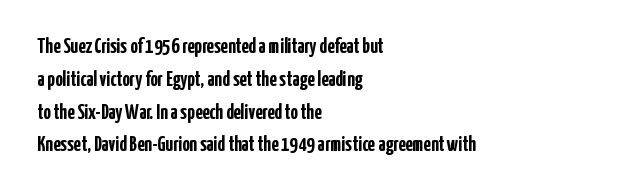
The image shows 21 px bold type, upright; set left-aligned, normal line spacing (1.56x), normal letter spacing, not underlined.
